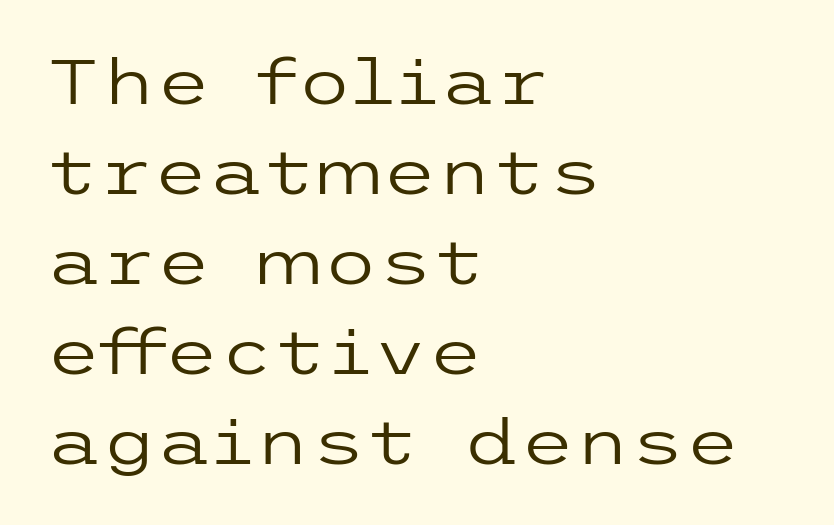
If you drew a line through each stem, it would be perfectly vertical. The strip under each line holds only bare page. Words appear dense and cohesive because spacing is normal. Weight: in the light-to-regular range.
